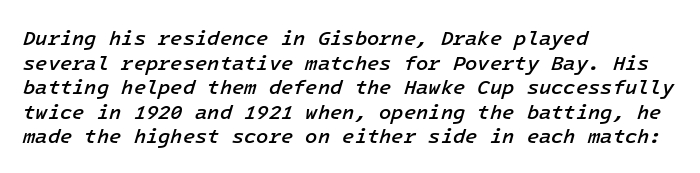
Q: Is the text bold? A: Semi-bold.
Q: Is the text italic (slanted)? A: Yes, it leans right by about 16 degrees.
Q: Is the text underlined? A: No.
Q: How is the paragraph aligned? A: Left-aligned.
Q: Is the spacing between letters normal or unusually wide? A: Normal.
